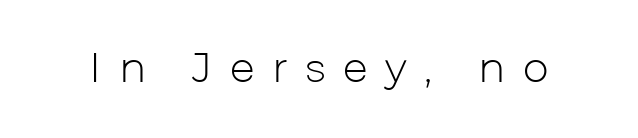
The image shows 41 px light sans-serif type, upright; set unusually wide letter spacing (+0.43 em), not underlined; low stroke contrast and a medium x-height.
